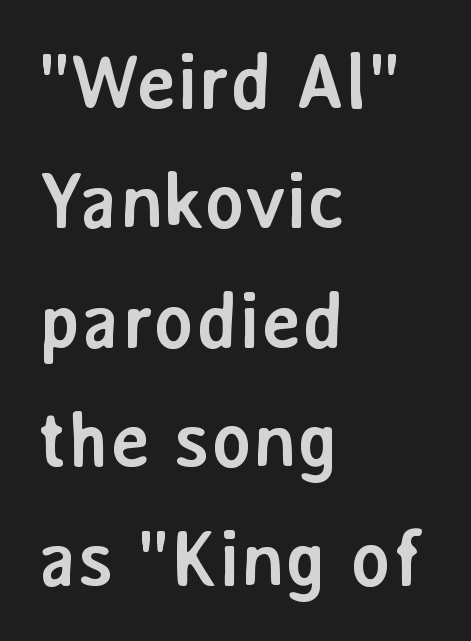
{"serif": "no", "italic": "no", "bold": "yes", "weight": "semibold", "width": "normal", "stroke_contrast": "low", "x_height": "medium", "monospaced": "no", "underline": "no", "align": "left", "line_spacing": "normal", "line_spacing_ratio": 1.55, "letter_spacing": "normal", "letter_spacing_em": 0.0, "glyph_px": 77}
